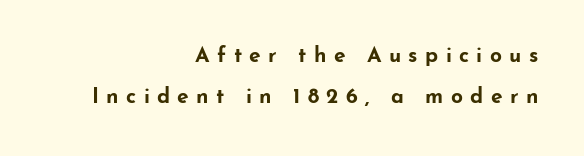
Q: Is the text bold? A: Yes.
Q: Is the text italic (slanted)? A: No, it is upright.
Q: Is the text underlined? A: No.
Q: How is the paragraph aligned? A: Right-aligned.
Q: Is the spacing between letters normal or unusually wide? A: Unusually wide.
Q: Is the spacing between lines tight, normal or loose? A: Loose.
